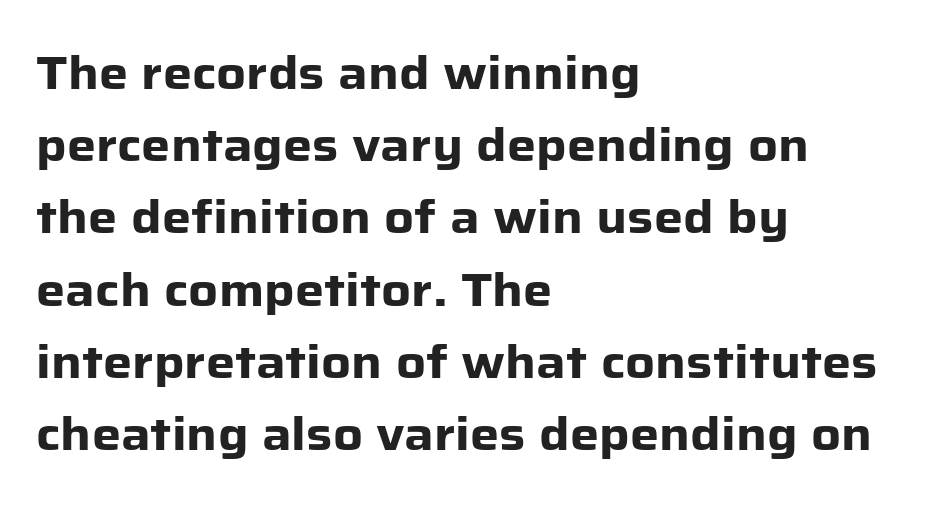
The image shows 46 px heavy sans-serif type, upright; set left-aligned, normal line spacing (1.57x), normal letter spacing, not underlined; low stroke contrast and a medium x-height.
